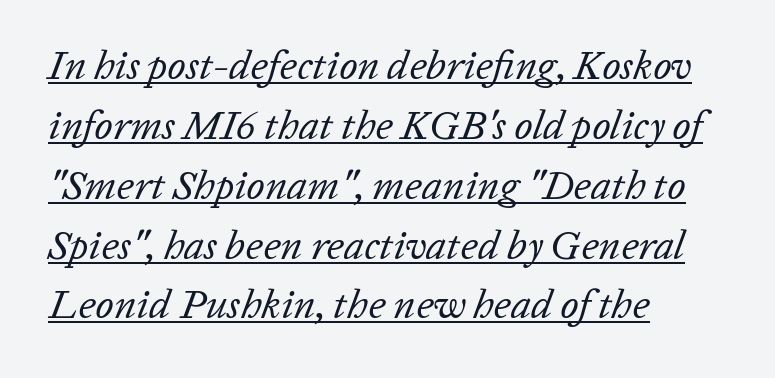
Q: Is the text bold? A: No.
Q: Is the text italic (slanted)? A: Yes, it leans right by about 20 degrees.
Q: Is the text underlined? A: Yes.
Q: How is the paragraph aligned? A: Left-aligned.
Q: Is the spacing between letters normal or unusually wide? A: Normal.
Q: Is the spacing between lines tight, normal or loose? A: Normal.
Q: Width (condensed, normal, or wide)? A: Normal.
Q: Stroke contrast? A: Low.
Q: x-height? A: Medium.
Q: Monospaced? A: No.
